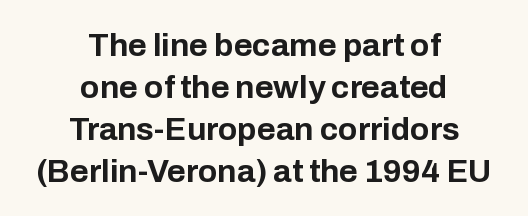
{"serif": "no", "italic": "no", "bold": "yes", "weight": "bold", "width": "normal", "stroke_contrast": "low", "x_height": "medium", "monospaced": "no", "underline": "no", "align": "center", "line_spacing": "normal", "line_spacing_ratio": 1.31, "letter_spacing": "normal", "letter_spacing_em": 0.0, "glyph_px": 32}
